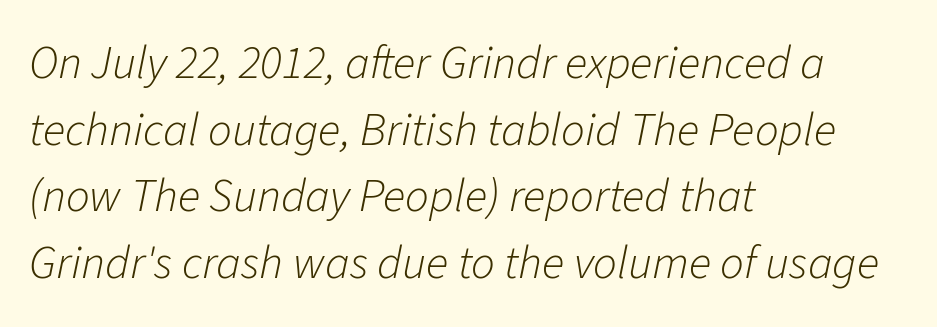
Q: Is the text bold? A: No.
Q: Is the text italic (slanted)? A: Yes, it leans right by about 11 degrees.
Q: Is the text underlined? A: No.
Q: How is the paragraph aligned? A: Left-aligned.
Q: Is the spacing between letters normal or unusually wide? A: Normal.
Q: Is the spacing between lines tight, normal or loose? A: Normal.
Q: Width (condensed, normal, or wide)? A: Normal.
Q: Stroke contrast? A: Low.
Q: x-height? A: Medium.
Q: Monospaced? A: No.
